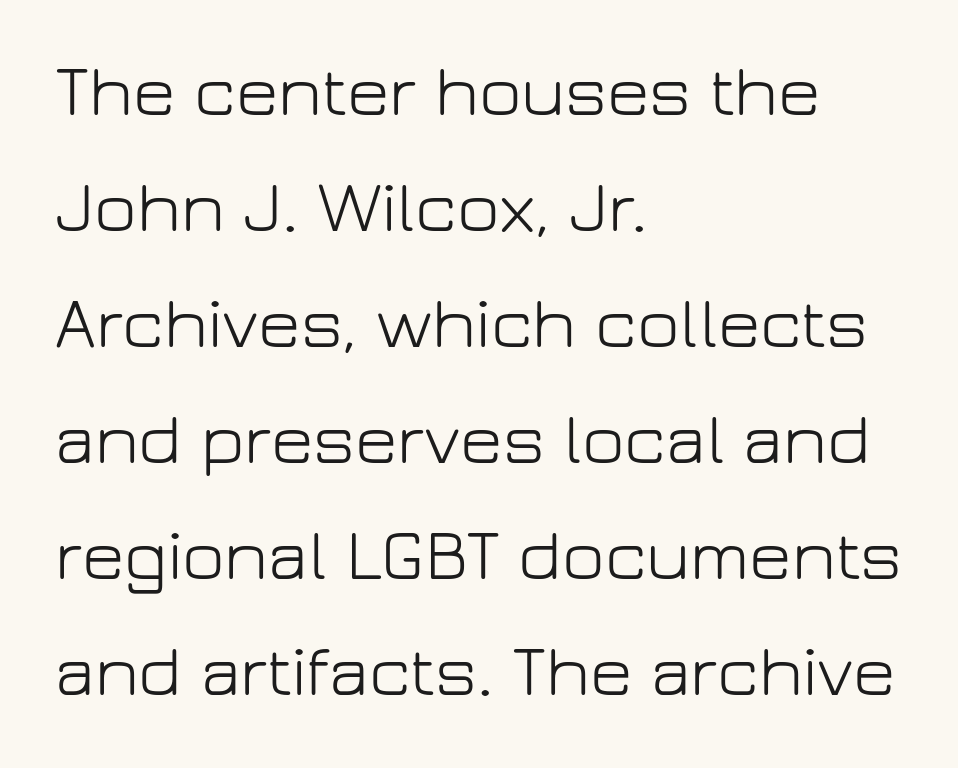
Are there feet on the stems? There aren't — it's a sans. Spacing between characters is what you'd get straight out of the box. A roman cut, with each character standing at attention. Each letter keeps its own natural width here, so spacing adapts to shape. Is there much room between lines? A standard amount, neither cramped nor airy.
